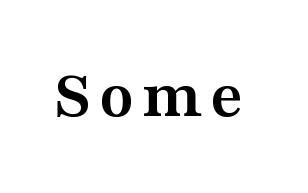
Q: Is the text bold? A: Yes.
Q: Is the text italic (slanted)? A: No, it is upright.
Q: Is the typeface a serif or a sans-serif typeface? A: Serif.
Q: Is the text underlined? A: No.
Q: Width (condensed, normal, or wide)? A: Wide.
Q: Stroke contrast? A: Medium.
Q: x-height? A: Medium.
Q: Monospaced? A: No.
